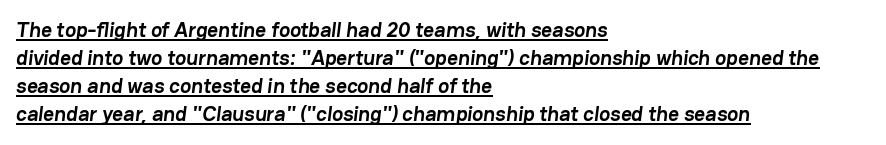
The image shows 21 px bold type; set left-aligned, normal line spacing (1.34x), normal letter spacing, underlined.
